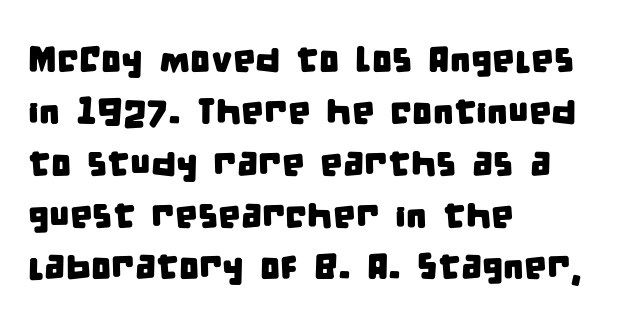
The rendering uses natural spacing where letterforms have individual widths. The setting favours the left margin, as ordinary paragraphs usually do. This sample uses a sans-serif face. Lines of text with bare space underneath.
